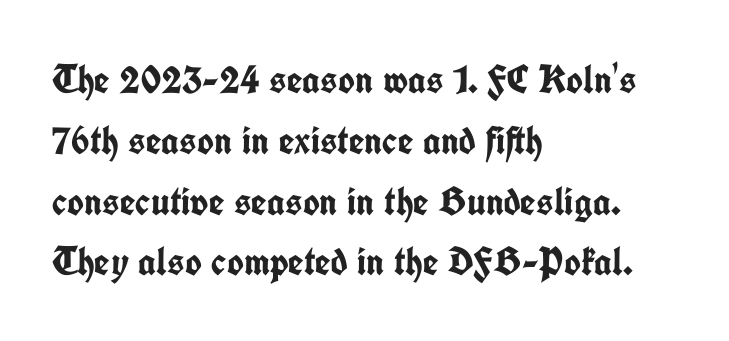
The image shows 40 px semibold, condensed sans-serif type, upright; set left-aligned, normal line spacing (1.52x), normal letter spacing, not underlined; low stroke contrast and a medium x-height.
